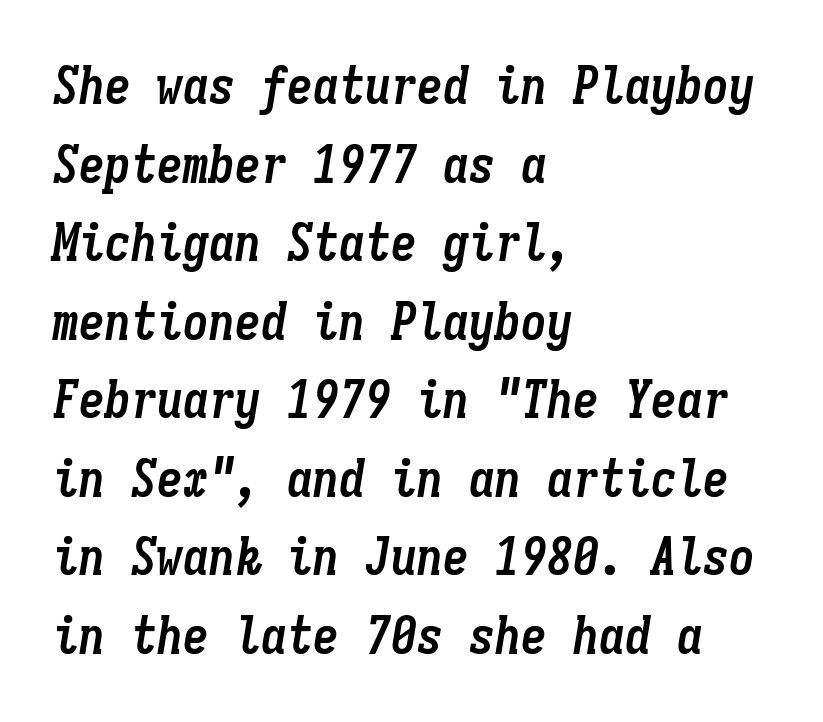
{"italic": "yes", "lean": "right", "slant_degrees": 9, "bold": "yes", "weight": "semibold", "width": "condensed", "stroke_contrast": "low", "x_height": "medium", "monospaced": "yes", "underline": "no", "align": "left", "line_spacing": "normal", "line_spacing_ratio": 1.51, "letter_spacing": "normal", "letter_spacing_em": 0.0, "glyph_px": 52}
